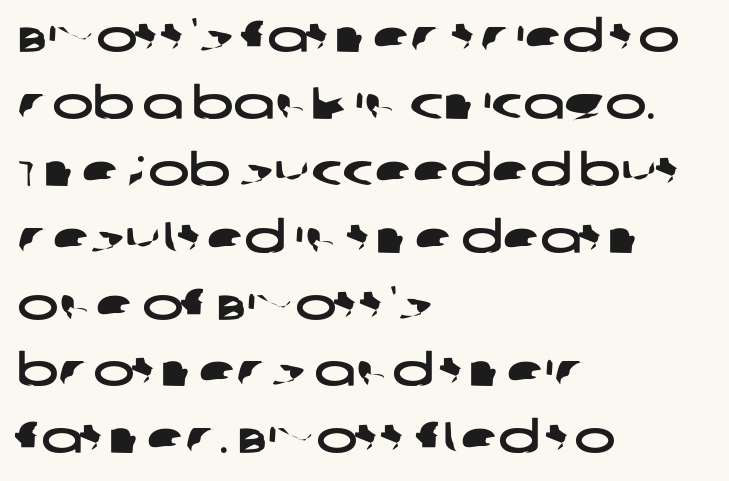
Underlining? Definitely not there. In CSS terms this would be text-align: left. Tracking here is standard; glyphs follow each other at the usual distance. The passage shown is typeset with a sans-serif family.
